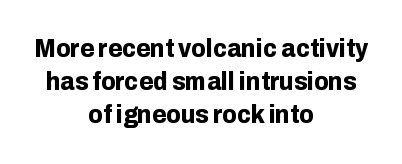
{"italic": "no", "bold": "yes", "underline": "no", "align": "center", "line_spacing": "normal", "line_spacing_ratio": 1.27, "letter_spacing": "normal", "letter_spacing_em": 0.0, "glyph_px": 26}
